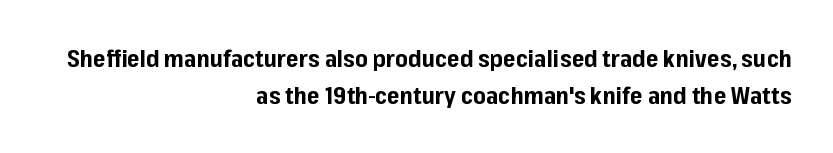
The image shows 24 px bold type, upright; set right-aligned, normal line spacing (1.55x), normal letter spacing, not underlined.
